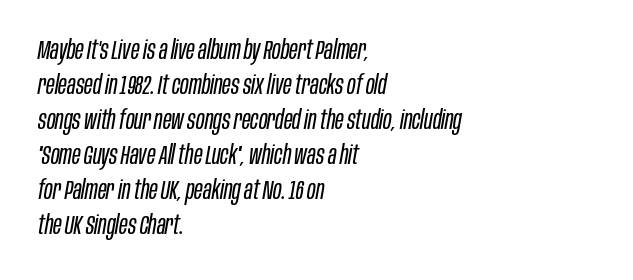
{"italic": "yes", "lean": "right", "slant_degrees": 10, "bold": "no", "underline": "no", "align": "left", "line_spacing": "normal", "line_spacing_ratio": 1.35, "letter_spacing": "normal", "letter_spacing_em": 0.0, "glyph_px": 26}
